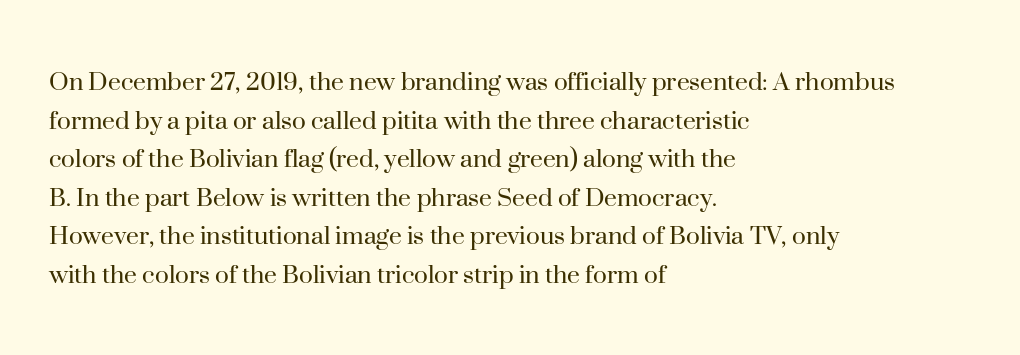
The letters look calm and open, with moderate or lighter stems. Here the glyphs are tracked normally, forming tight word shapes. In terms of letterform style, serifs are clearly present. Ascenders rise straight up at ninety degrees.
